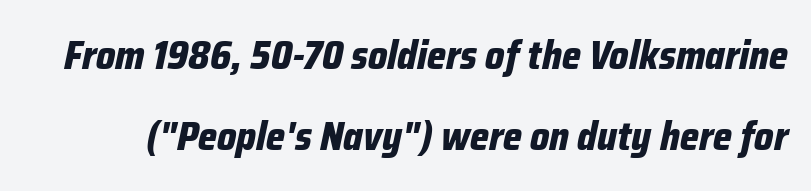
Designer's note — italics engaged. The string is rendered with underlining switched off. This sample has the flowing, uneven cadence of proportional lettering. Is there much room between lines? Yes — plenty of vertical air separates them. Every letter is thick-stroked: bold, no question. What stands out about the letter spacing? Nothing — it is the standard amount.
